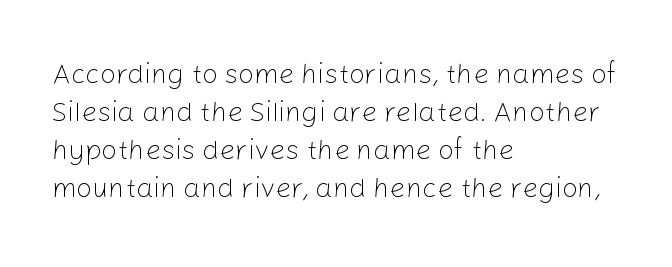
Q: Is the text bold? A: No.
Q: Is the text italic (slanted)? A: No, it is upright.
Q: Is the typeface a serif or a sans-serif typeface? A: Sans-serif.
Q: Is the text underlined? A: No.
Q: How is the paragraph aligned? A: Left-aligned.
Q: Is the spacing between letters normal or unusually wide? A: Normal.
Q: Is the spacing between lines tight, normal or loose? A: Normal.
Q: Width (condensed, normal, or wide)? A: Normal.
Q: Stroke contrast? A: Low.
Q: x-height? A: Medium.
Q: Monospaced? A: No.
